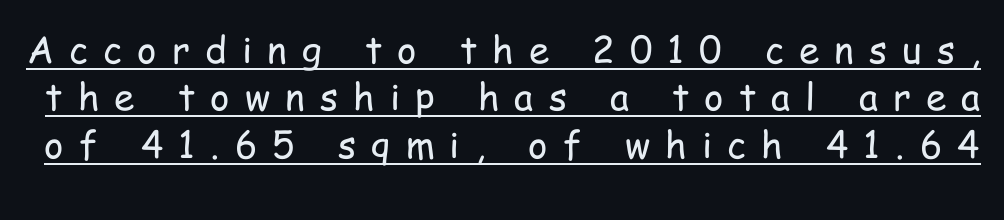
Regarding leading, the lines here are spaced in the standard way. The passage shown has open, widely tracked lettering throughout. You could not count columns in this text — the font is proportionally spaced. No italicization has been applied; the sample stays upright.
